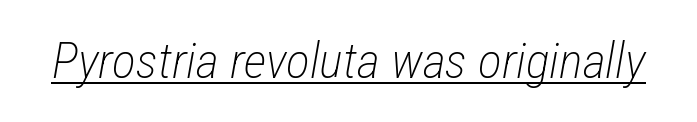
Rendered with sloped, italic letterforms. The specimen includes a rule beneath the text block's lines. Is this a heavy cut? Hardly; it is regular or lighter. You could not count columns in this text — the font is proportionally spaced.
